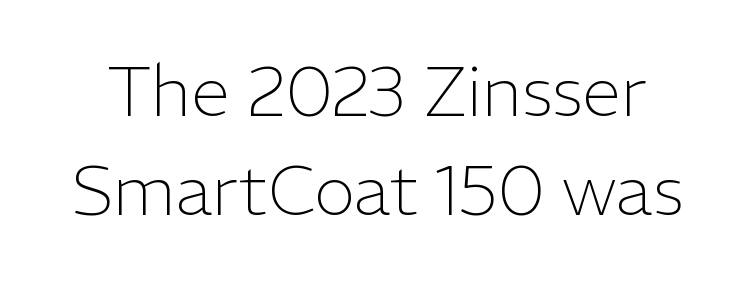
{"serif": "no", "italic": "no", "bold": "no", "weight": "light", "width": "normal", "stroke_contrast": "low", "x_height": "medium", "monospaced": "no", "underline": "no", "line_spacing": "normal", "line_spacing_ratio": 1.41, "letter_spacing": "normal", "letter_spacing_em": 0.0, "glyph_px": 70}
